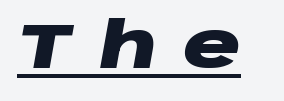
{"italic": "yes", "lean": "right", "slant_degrees": 10, "bold": "yes", "weight": "heavy", "width": "wide", "stroke_contrast": "low", "x_height": "large", "monospaced": "no", "underline": "yes", "letter_spacing": "wide", "letter_spacing_em": 0.41, "glyph_px": 64}
